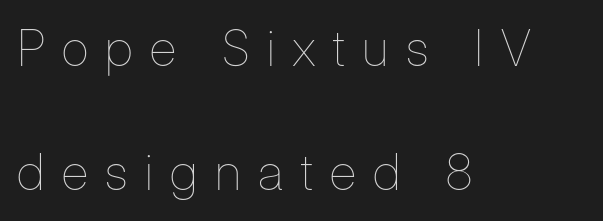
Q: Is the text bold? A: No.
Q: Is the text italic (slanted)? A: No, it is upright.
Q: Is the text underlined? A: No.
Q: How is the paragraph aligned? A: Left-aligned.
Q: Is the spacing between letters normal or unusually wide? A: Unusually wide.
Q: Is the spacing between lines tight, normal or loose? A: Loose.
Q: Width (condensed, normal, or wide)? A: Condensed.
Q: Stroke contrast? A: Low.
Q: x-height? A: Medium.
Q: Monospaced? A: No.
